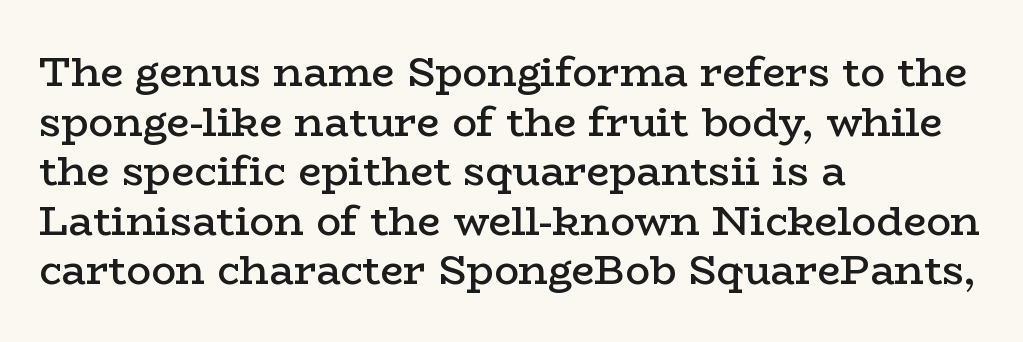
The image shows 41 px semibold, wide serif type, upright; set left-aligned, line spacing 1.21x, normal letter spacing, not underlined; low stroke contrast and a medium x-height.
